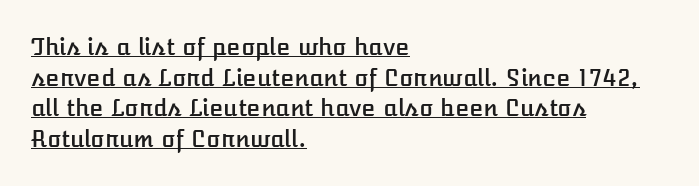
{"italic": "no", "underline": "yes", "align": "left", "line_spacing": "normal", "line_spacing_ratio": 1.33, "letter_spacing": "normal", "letter_spacing_em": 0.0, "glyph_px": 23}
